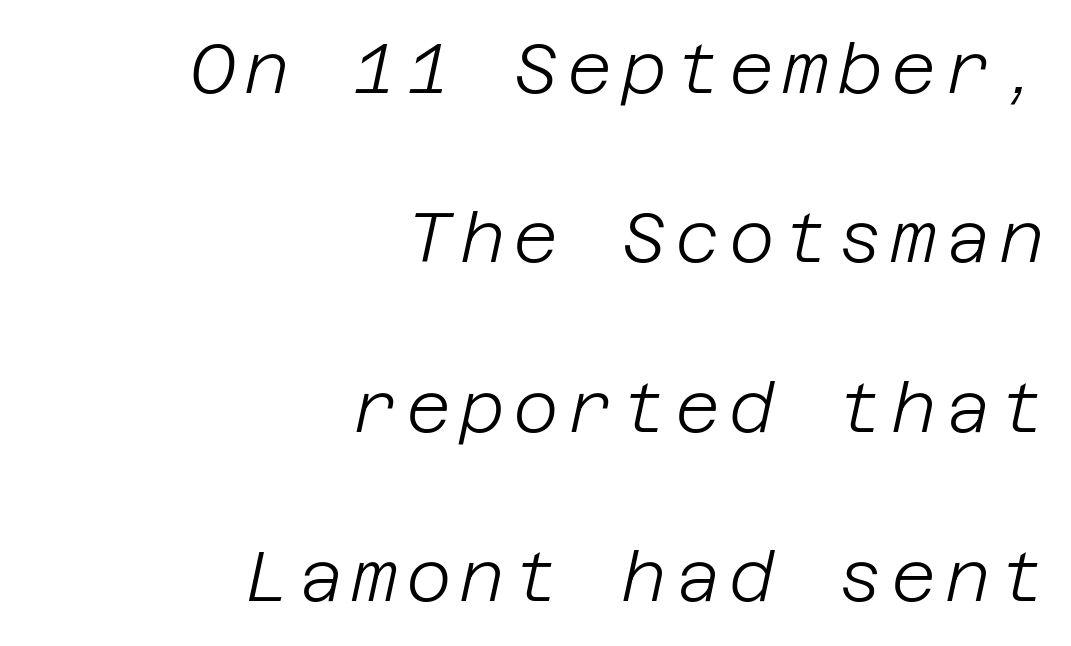
The paragraph has a hard right edge and a soft left edge. This block would shrink considerably if given ordinary leading; it's expanded now. Rendered with sloped, italic letterforms. The strokes carry an ordinary text weight at most.
